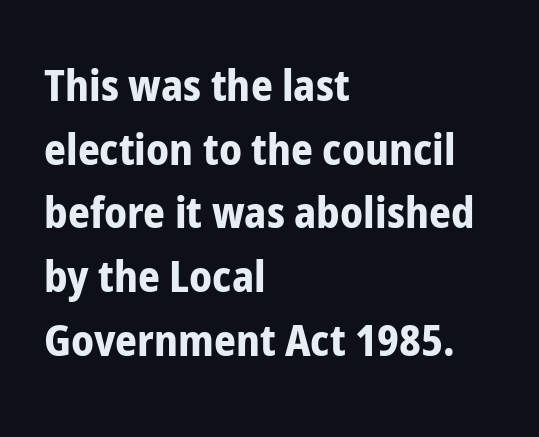
Quick note: not italic, upright. The paragraph has a hard left edge and a soft right edge. Whoever set this chose a conventional vertical rhythm. The tracking reads as untouched default to a designer's eye. The passage shown is not underscored anywhere.
